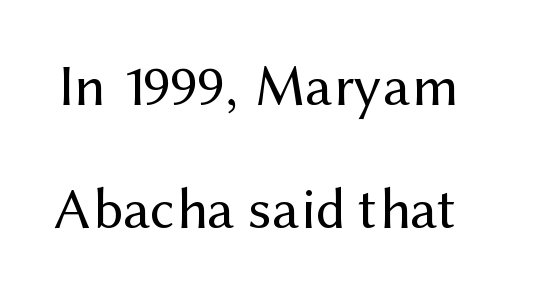
Look at the tracking — it's just the regular setting, nothing added. Think of a printed novel: that variable character pitch is what you see here. A typesetter would label this face a sans. Is the stroke heavy? The answer is a plain regular-or-lighter.
